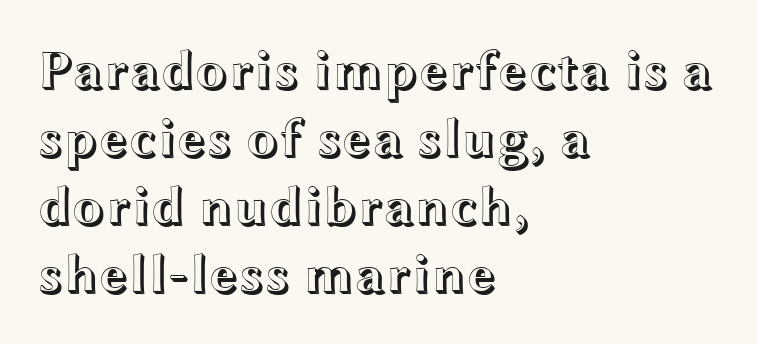
Q: Is the text italic (slanted)? A: No, it is upright.
Q: Is the text underlined? A: No.
Q: How is the paragraph aligned? A: Left-aligned.
Q: Is the spacing between letters normal or unusually wide? A: Normal.
Q: Is the spacing between lines tight, normal or loose? A: Normal.
Q: Width (condensed, normal, or wide)? A: Wide.
Q: x-height? A: Medium.
Q: Monospaced? A: No.
